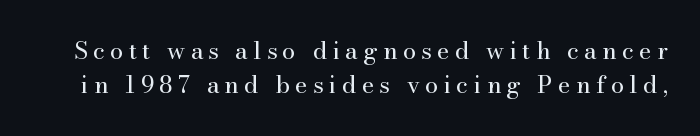
On a weight scale, this lands at 450 or below. Honestly, the letter spacing is so wide it's the main thing you notice. Vertical spacing — default. The axis of the letterforms is exactly vertical.
